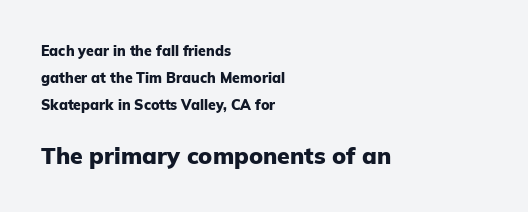
Every character sits straight up, as roman type does. Larger block? The one below; the one above is distinctly smaller. The letterforms sit shoulder to shoulder at normal distance. A dark, heavy texture on the line: the type is bold. The space directly below the letters is spotless. Visually the block forms a straight wall on the left and a jagged coastline on the right.
